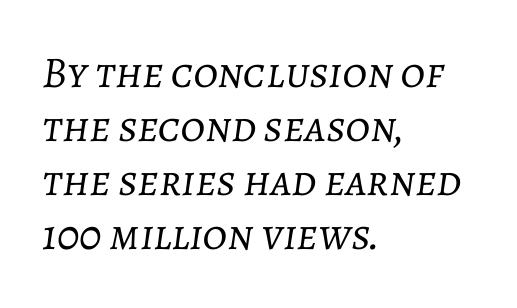
The image shows 44 px light type, italic (leaning right); set left-aligned, line spacing 1.23x, normal letter spacing, not underlined; low stroke contrast and a medium x-height.
